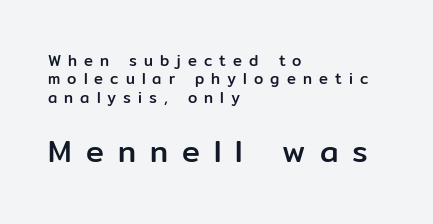
The image shows 30 px sans-serif type, upright; set left-aligned, line spacing 1.23x, unusually wide letter spacing (+0.47 em), not underlined; the second (bottom) block is 2.0x larger; low stroke contrast and a medium x-height.
